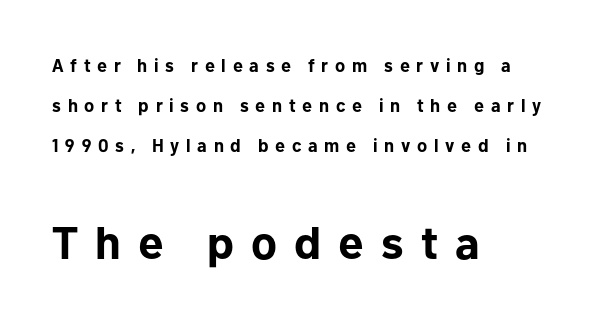
{"serif": "no", "italic": "no", "bold": "yes", "weight": "bold", "width": "normal", "stroke_contrast": "low", "x_height": "medium", "monospaced": "no", "underline": "no", "align": "left", "line_spacing": "loose", "line_spacing_ratio": 2.23, "letter_spacing": "wide", "letter_spacing_em": 0.37, "larger_block": "second", "size_ratio": 2.56, "glyph_px": 46}
